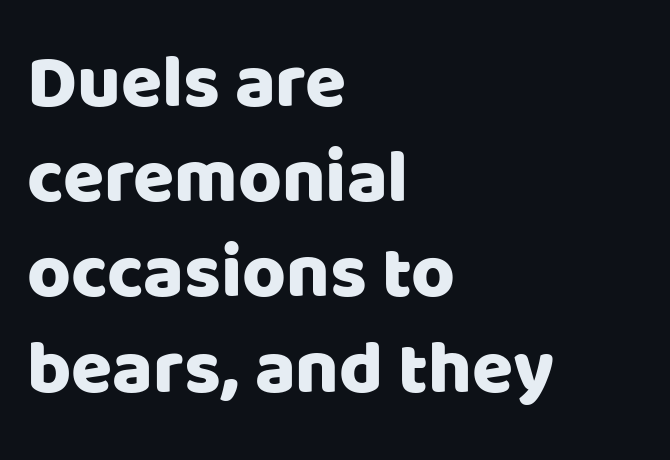
Q: Is the text italic (slanted)? A: No, it is upright.
Q: Is the typeface a serif or a sans-serif typeface? A: Sans-serif.
Q: Is the text underlined? A: No.
Q: How is the paragraph aligned? A: Left-aligned.
Q: Is the spacing between letters normal or unusually wide? A: Normal.
Q: Is the spacing between lines tight, normal or loose? A: Normal.
Q: Width (condensed, normal, or wide)? A: Normal.
Q: Stroke contrast? A: Low.
Q: x-height? A: Large.
Q: Monospaced? A: No.
